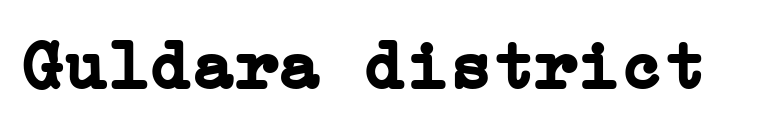
The image shows 71 px semibold serif type, upright; set normal letter spacing, not underlined; low stroke contrast and a medium x-height.
